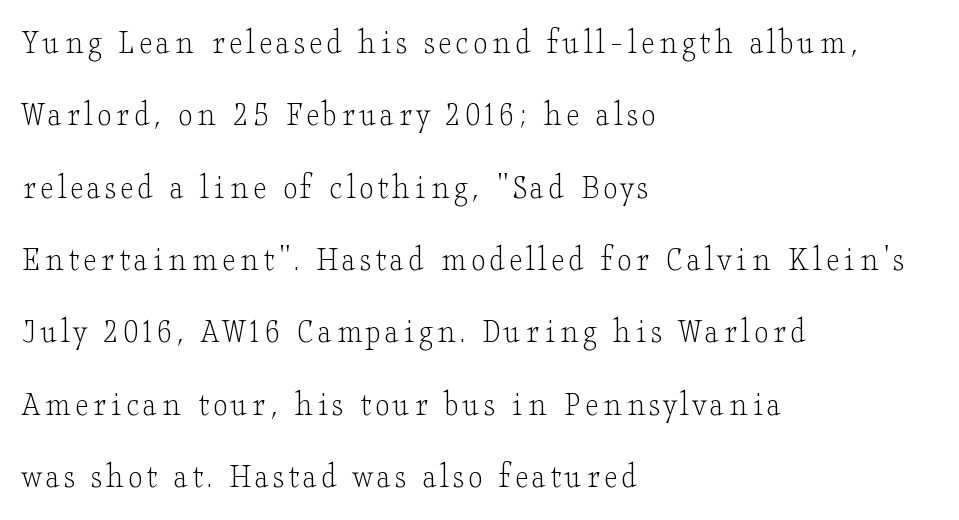
The letters carry serifs — small finishing strokes at the ends of their stems. The typography opts for an upright posture over an oblique one. Nobody drew a line under any word here. Is the stroke heavy? The answer is a plain regular-or-lighter.
